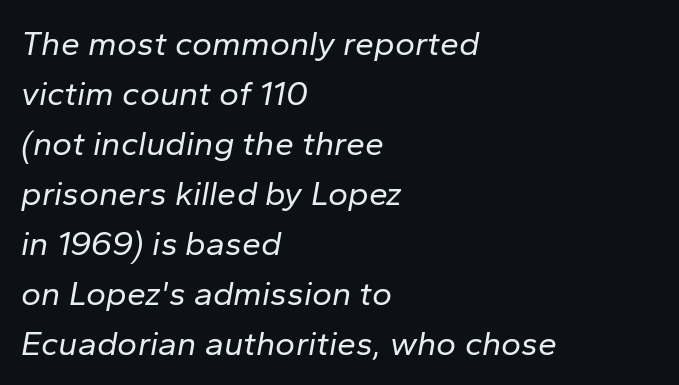
{"italic": "yes", "lean": "right", "slant_degrees": 10, "bold": "no", "weight": "regular", "width": "normal", "stroke_contrast": "low", "x_height": "medium", "monospaced": "no", "underline": "no", "align": "left", "line_spacing": "normal", "line_spacing_ratio": 1.47, "letter_spacing": "normal", "letter_spacing_em": 0.0, "glyph_px": 34}
